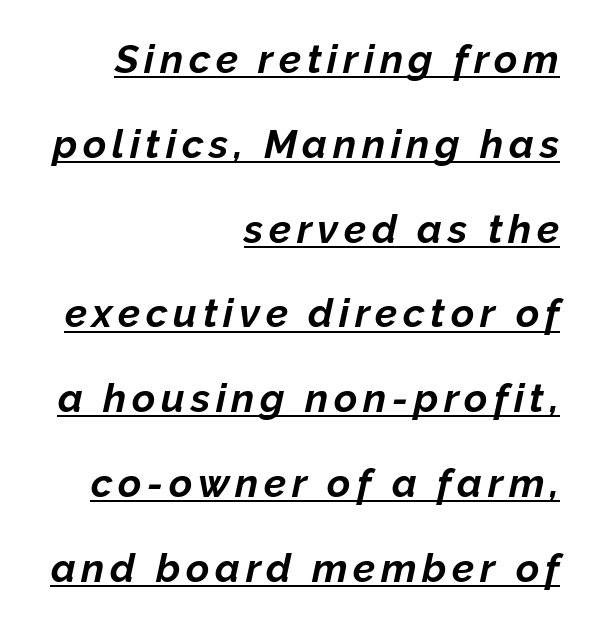
The image shows 40 px bold type, italic (leaning right); set right-aligned, loose line spacing (2.12x), underlined; low stroke contrast and a medium x-height.
